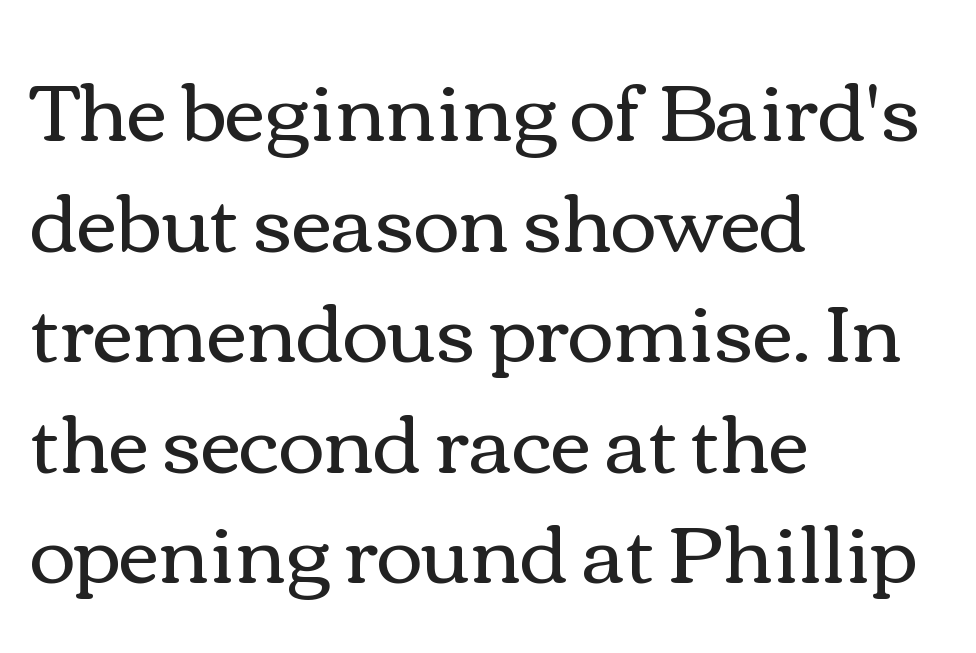
{"italic": "no", "bold": "no", "weight": "regular", "width": "wide", "stroke_contrast": "medium", "x_height": "medium", "monospaced": "no", "underline": "no", "align": "left", "line_spacing": "normal", "line_spacing_ratio": 1.4, "letter_spacing": "normal", "letter_spacing_em": 0.0, "glyph_px": 79}
